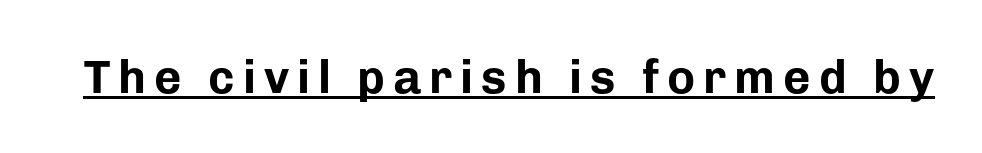
The letters advance in unequal steps, a hallmark of proportional type. This is the regular roman posture of the typeface. The strokes are fattened all the way to bold. The rendering shows plain stroke endings on the letterforms — a sans-serif design. The face used here appears with an underline applied.
